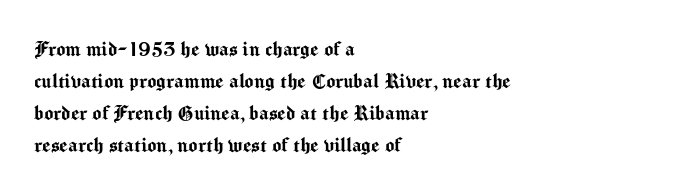
The image shows 24 px text type, upright; set left-aligned, normal line spacing (1.34x), normal letter spacing, not underlined.
